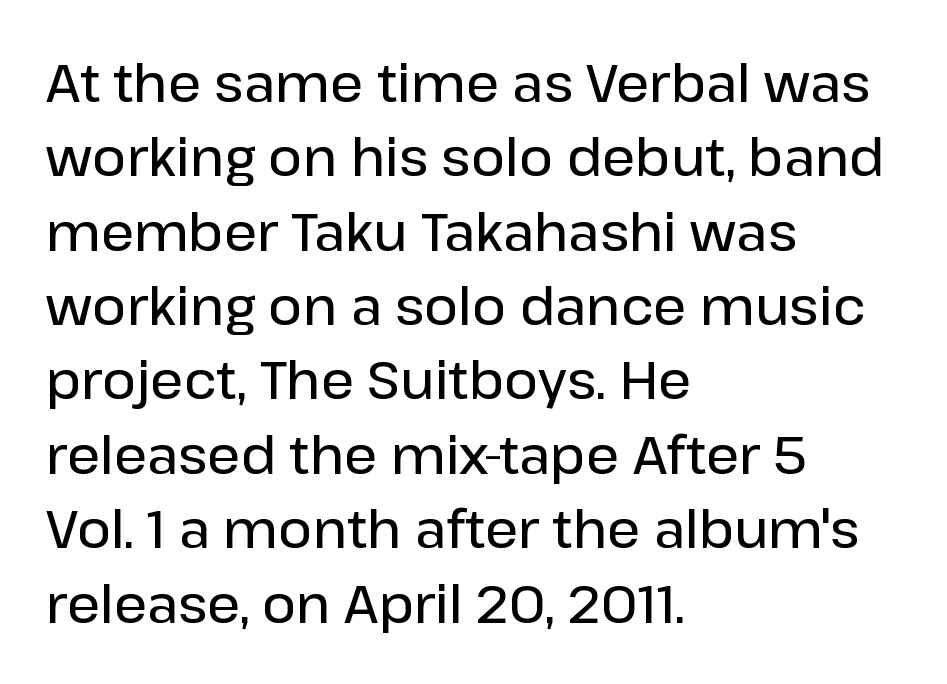
Compared with an ordinary text face, these strokes are moderately heavier — a semibold. Which margin do the lines hug? The left one — the right edge is uneven. Quick note: underline off. The leading is moderate, giving the passage an even texture. Varying glyph widths throughout — classic text-font behaviour.
